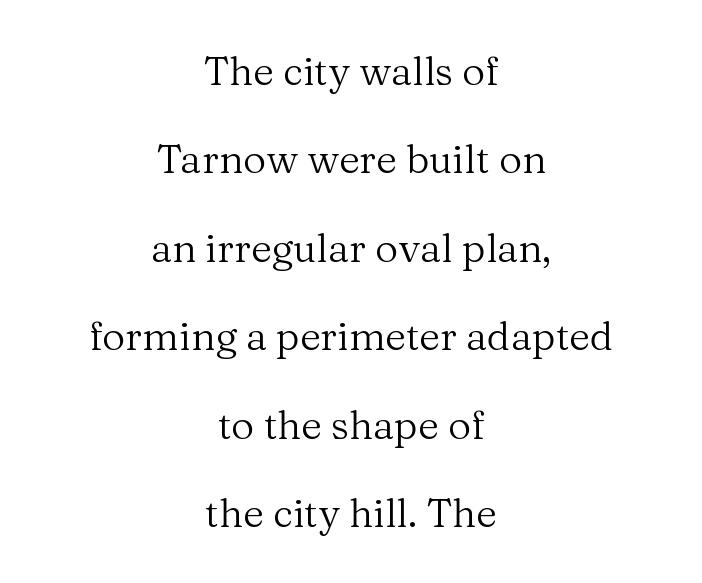
The paragraph has two soft edges and a firm central axis. In terms of leading, this rendering errs on the spacious side. Heft: none added — not bold. What stands out about the letter spacing? Nothing — it is the standard amount.
